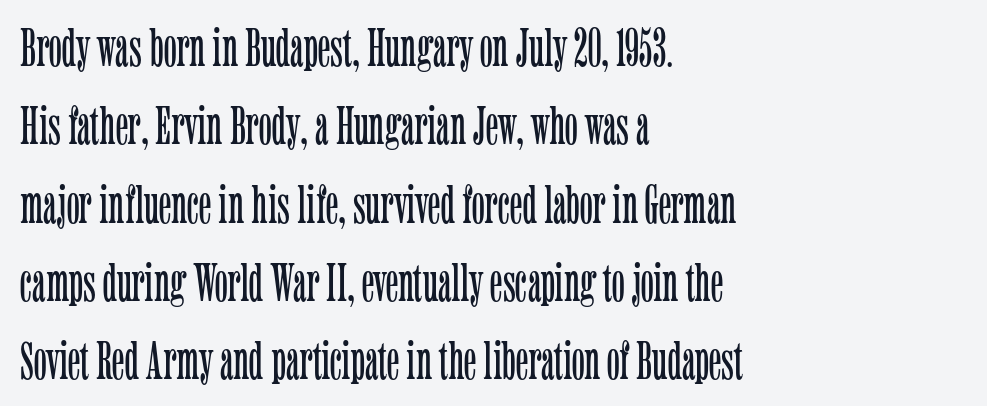
The image shows 54 px light, condensed serif type, upright; set left-aligned, normal line spacing (1.45x), normal letter spacing, not underlined; low stroke contrast and a medium x-height.
